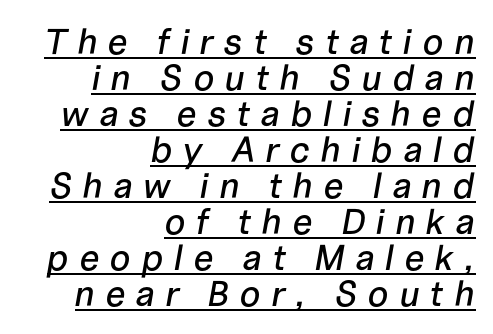
Q: Is the text italic (slanted)? A: Yes, it leans right by about 10 degrees.
Q: Is the text underlined? A: Yes.
Q: How is the paragraph aligned? A: Right-aligned.
Q: Is the spacing between letters normal or unusually wide? A: Unusually wide.
Q: Is the spacing between lines tight, normal or loose? A: Tight.
Q: Width (condensed, normal, or wide)? A: Normal.
Q: Stroke contrast? A: Low.
Q: x-height? A: Medium.
Q: Monospaced? A: No.
